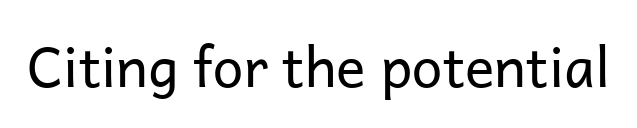
The image shows 55 px regular-weight sans-serif type, upright; set normal letter spacing, not underlined; low stroke contrast and a medium x-height.
